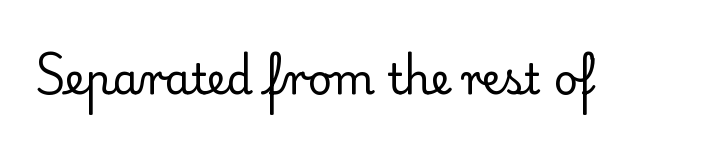
The image shows 42 px regular-weight serif type, upright; set normal letter spacing, not underlined; low stroke contrast and a small x-height.
